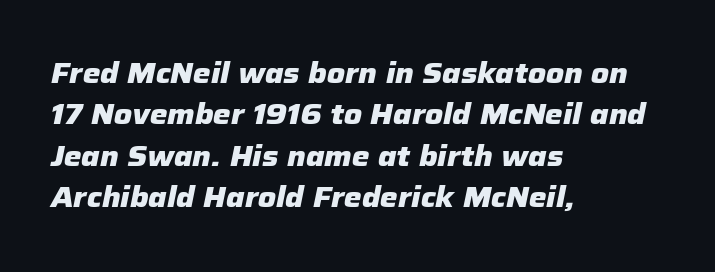
{"italic": "yes", "lean": "right", "slant_degrees": 12, "bold": "yes", "weight": "heavy", "width": "normal", "stroke_contrast": "low", "x_height": "medium", "monospaced": "no", "underline": "no", "align": "left", "line_spacing": "normal", "line_spacing_ratio": 1.48, "letter_spacing": "normal", "letter_spacing_em": 0.0, "glyph_px": 28}
